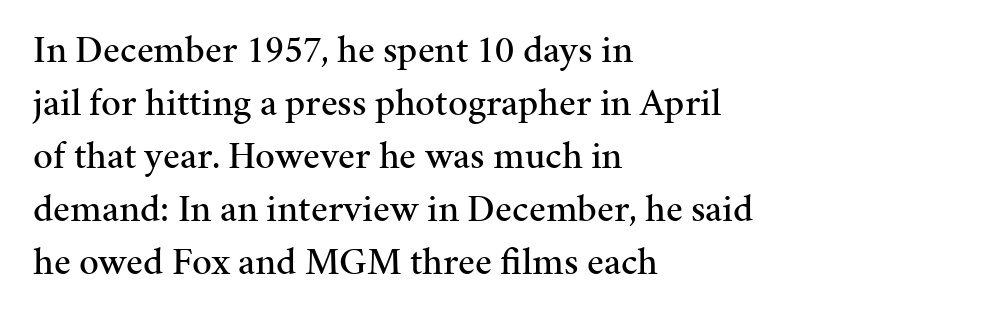
The image shows 39 px serif type, upright; set left-aligned, normal line spacing (1.36x), normal letter spacing, not underlined; medium stroke contrast and a medium x-height.
